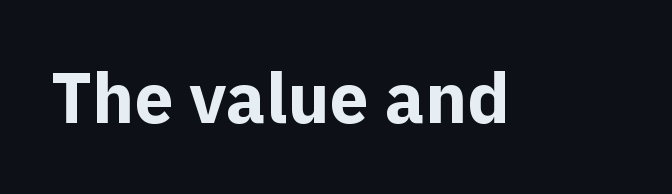
The image shows 70 px bold sans-serif type, upright; set normal letter spacing, not underlined; a medium x-height.
